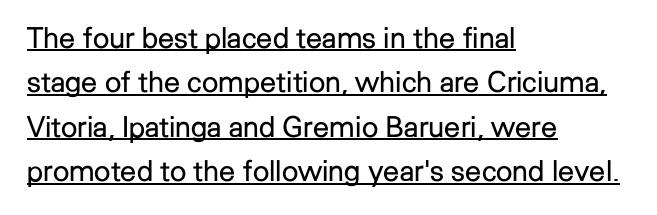
Q: Is the text bold? A: No.
Q: Is the text italic (slanted)? A: No, it is upright.
Q: Is the typeface a serif or a sans-serif typeface? A: Sans-serif.
Q: Is the text underlined? A: Yes.
Q: How is the paragraph aligned? A: Left-aligned.
Q: Is the spacing between letters normal or unusually wide? A: Normal.
Q: Is the spacing between lines tight, normal or loose? A: Normal.
Q: Width (condensed, normal, or wide)? A: Normal.
Q: Stroke contrast? A: Low.
Q: x-height? A: Medium.
Q: Monospaced? A: No.
